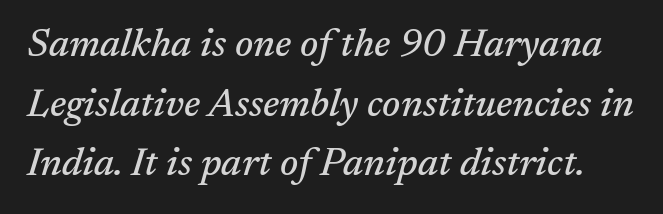
{"serif": "yes", "italic": "yes", "lean": "right", "slant_degrees": 17, "width": "normal", "stroke_contrast": "medium", "x_height": "medium", "monospaced": "no", "underline": "no", "line_spacing": "normal", "line_spacing_ratio": 1.53, "letter_spacing": "normal", "letter_spacing_em": 0.0, "glyph_px": 39}
